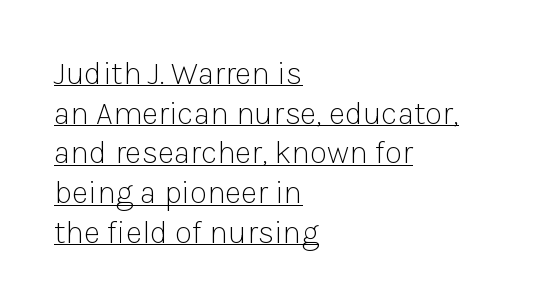
{"serif": "no", "italic": "no", "bold": "no", "weight": "light", "width": "normal", "stroke_contrast": "low", "x_height": "medium", "monospaced": "no", "underline": "yes", "align": "left", "line_spacing_ratio": 1.24, "letter_spacing": "normal", "letter_spacing_em": 0.0, "glyph_px": 32}
